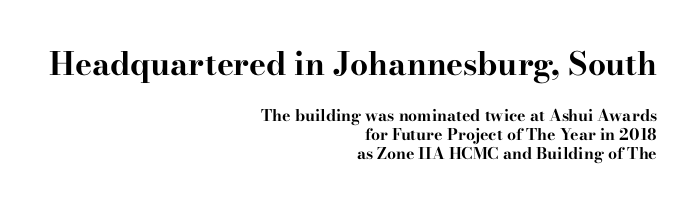
The image shows 32 px bold, wide serif type, upright; set right-aligned, line spacing 1.19x, normal letter spacing, not underlined; the first (top) block is 2.0x larger; high stroke contrast and a small x-height.
